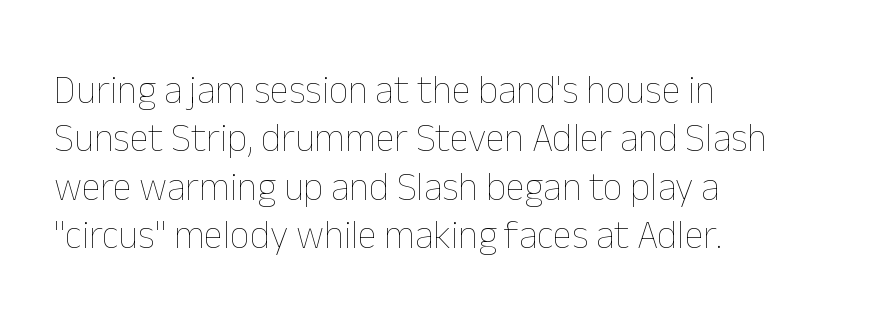
The image shows 39 px thin type, upright; set left-aligned, line spacing 1.24x, normal letter spacing, not underlined; low stroke contrast and a medium x-height.
